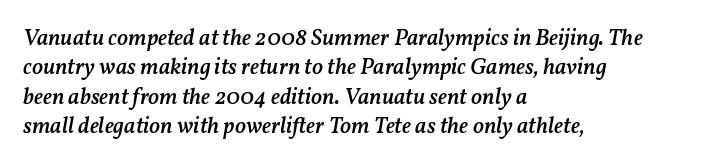
{"italic": "yes", "lean": "right", "slant_degrees": 11, "bold": "semi", "underline": "no", "align": "left", "line_spacing": "normal", "line_spacing_ratio": 1.28, "letter_spacing": "normal", "letter_spacing_em": 0.0, "glyph_px": 23}
